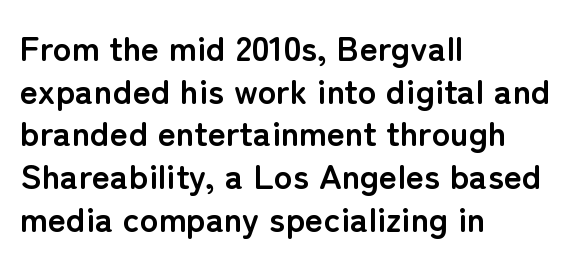
{"serif": "no", "italic": "no", "bold": "yes", "weight": "semibold", "width": "normal", "stroke_contrast": "low", "x_height": "medium", "monospaced": "no", "underline": "no", "align": "left", "line_spacing_ratio": 1.22, "letter_spacing": "normal", "letter_spacing_em": 0.0, "glyph_px": 35}
